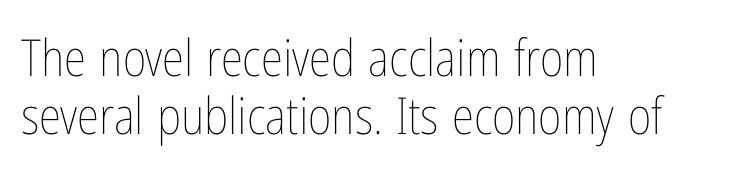
The image shows 51 px thin, condensed type, upright; set left-aligned, tight line spacing (1.13x), normal letter spacing, not underlined; low stroke contrast and a medium x-height.
